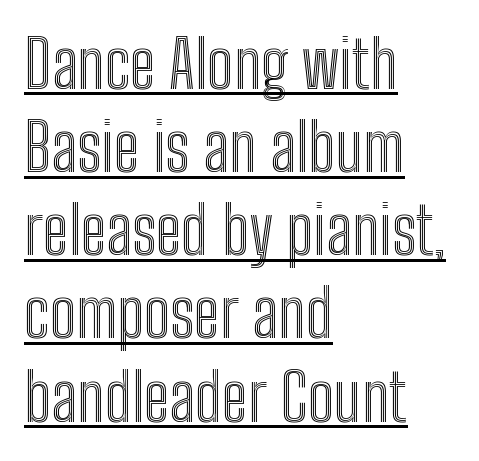
Q: Is the text italic (slanted)? A: No, it is upright.
Q: Is the text underlined? A: Yes.
Q: How is the paragraph aligned? A: Left-aligned.
Q: Is the spacing between letters normal or unusually wide? A: Normal.
Q: Is the spacing between lines tight, normal or loose? A: Normal.
Q: Width (condensed, normal, or wide)? A: Condensed.
Q: x-height? A: Medium.
Q: Monospaced? A: No.
